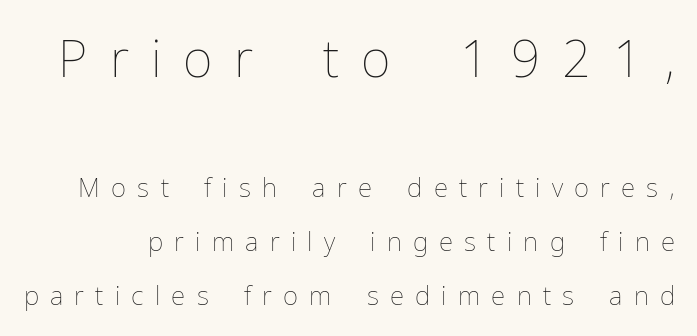
Check under the words: just untouched page. The passage shown is typed in a proportional face where columns would drift. Italic: no, the glyphs are upright roman. If you measured baseline to baseline, you'd find a long distance. Look at the tracking — it's clearly loosened, letters drifting apart.
